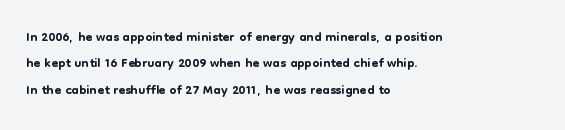
{"italic": "no", "underline": "no", "align": "left", "line_spacing": "normal", "line_spacing_ratio": 1.32, "letter_spacing": "normal", "letter_spacing_em": 0.0, "glyph_px": 20}
